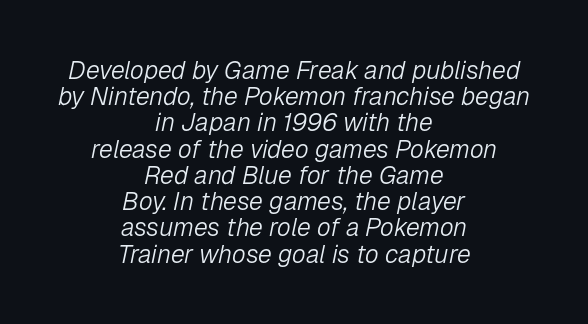
Successive baselines arrive quickly, one right under another. A light-to-regular cut is what we see here. Leftover space on each line is divided equally before and after the words. Slanted lettering throughout. Bare-footed words on every line.
